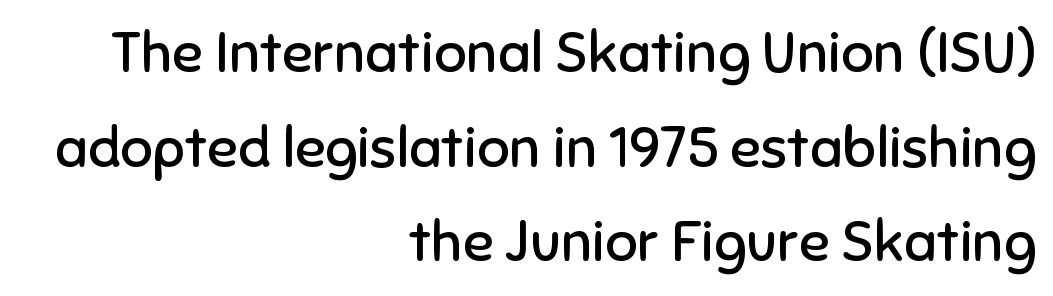
Q: Is the text bold? A: No.
Q: Is the text italic (slanted)? A: No, it is upright.
Q: Is the typeface a serif or a sans-serif typeface? A: Sans-serif.
Q: Is the text underlined? A: No.
Q: How is the paragraph aligned? A: Right-aligned.
Q: Is the spacing between letters normal or unusually wide? A: Normal.
Q: Is the spacing between lines tight, normal or loose? A: Normal.
Q: Width (condensed, normal, or wide)? A: Normal.
Q: Stroke contrast? A: Low.
Q: x-height? A: Medium.
Q: Monospaced? A: No.
